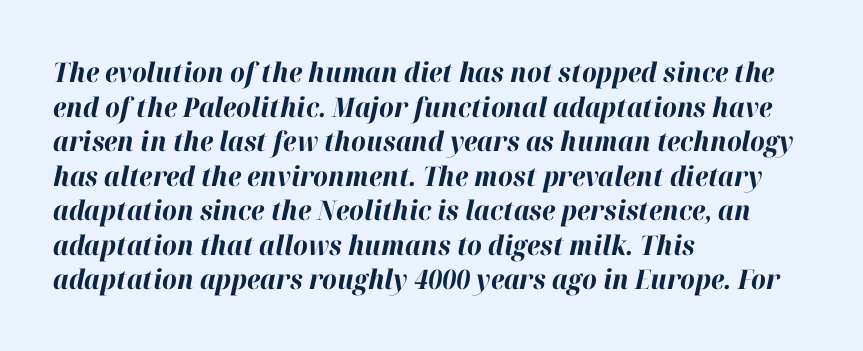
Q: Is the text bold? A: Yes.
Q: Is the text italic (slanted)? A: Yes, it leans right by about 12 degrees.
Q: Is the text underlined? A: No.
Q: How is the paragraph aligned? A: Left-aligned.
Q: Is the spacing between letters normal or unusually wide? A: Normal.
Q: Is the spacing between lines tight, normal or loose? A: Normal.
